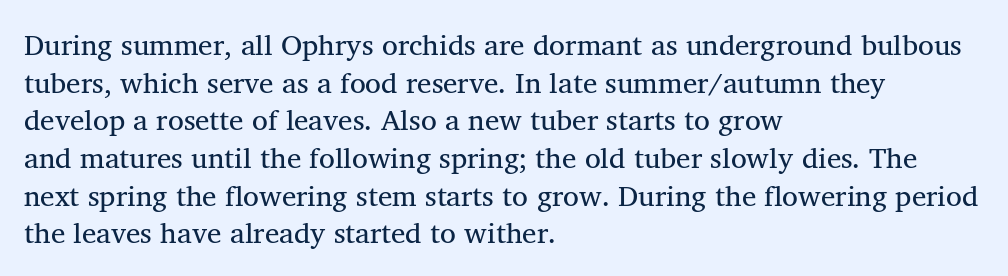
{"serif": "yes", "bold": "no", "weight": "regular", "width": "normal", "stroke_contrast": "medium", "x_height": "medium", "monospaced": "no", "underline": "no", "align": "left", "line_spacing": "normal", "line_spacing_ratio": 1.3, "letter_spacing": "normal", "letter_spacing_em": 0.0, "glyph_px": 29}
